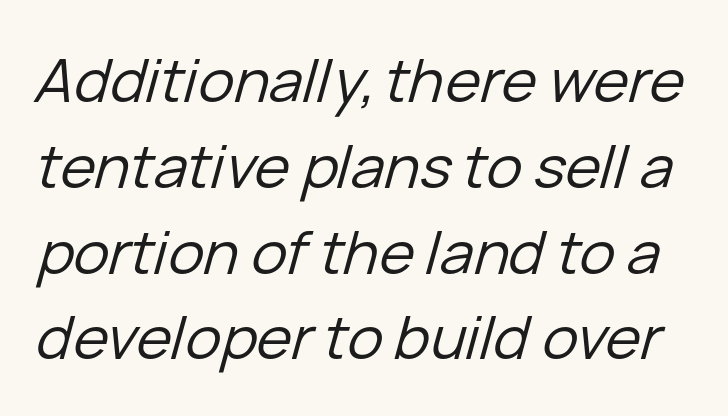
The letters advance in unequal steps, a hallmark of proportional type. The lettering tilts uniformly, giving the passage an italic look. The zone under the glyphs is completely vacant. Weight class: somewhere from thin through regular. The passage shown stacks its lines at a standard gap. Each word holds together tightly as a unit, with standard inter-letter gaps.
